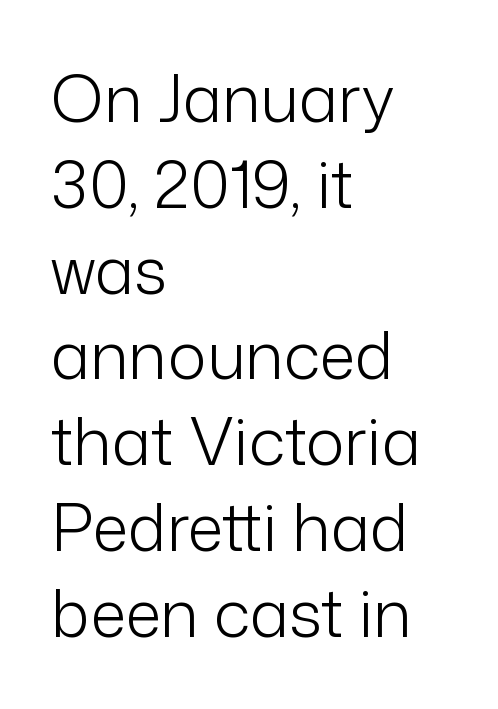
Q: Is the text bold? A: No.
Q: Is the text italic (slanted)? A: No, it is upright.
Q: Is the typeface a serif or a sans-serif typeface? A: Sans-serif.
Q: Is the text underlined? A: No.
Q: How is the paragraph aligned? A: Left-aligned.
Q: Is the spacing between letters normal or unusually wide? A: Normal.
Q: Is the spacing between lines tight, normal or loose? A: Normal.
Q: Width (condensed, normal, or wide)? A: Normal.
Q: Stroke contrast? A: Low.
Q: x-height? A: Medium.
Q: Monospaced? A: No.
